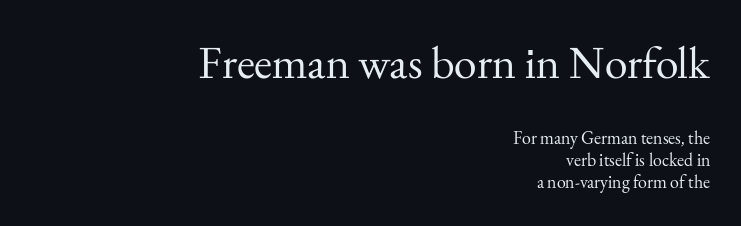
The image shows 46 px regular-weight serif type, upright; set right-aligned, line spacing 1.24x, normal letter spacing, not underlined; the first (top) block is 2.56x larger; medium stroke contrast and a small x-height.
